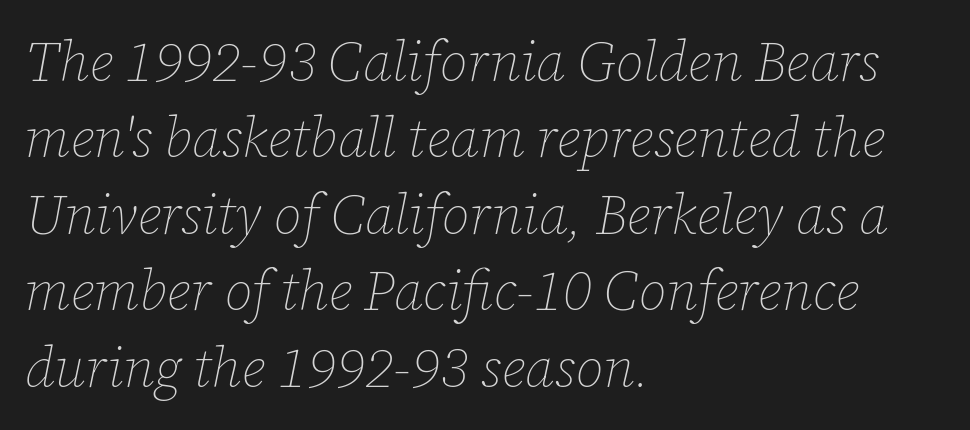
The image shows 55 px thin type, italic (leaning right); set left-aligned, normal line spacing (1.39x), normal letter spacing, not underlined; low stroke contrast and a medium x-height.
